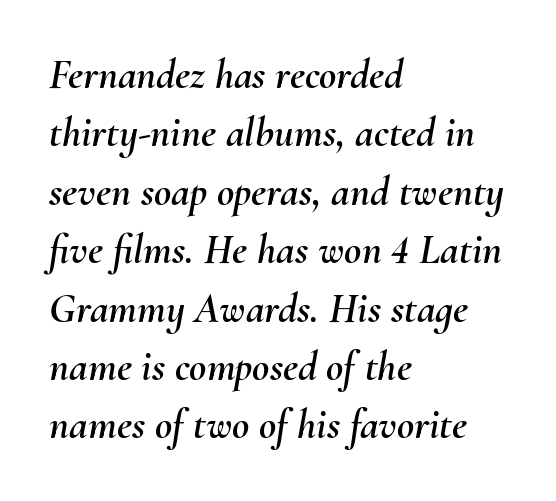
Q: Is the text italic (slanted)? A: Yes, it leans right by about 10 degrees.
Q: Is the text underlined? A: No.
Q: How is the paragraph aligned? A: Left-aligned.
Q: Is the spacing between letters normal or unusually wide? A: Normal.
Q: Is the spacing between lines tight, normal or loose? A: Normal.
Q: Width (condensed, normal, or wide)? A: Normal.
Q: Stroke contrast? A: Medium.
Q: x-height? A: Small.
Q: Monospaced? A: No.
